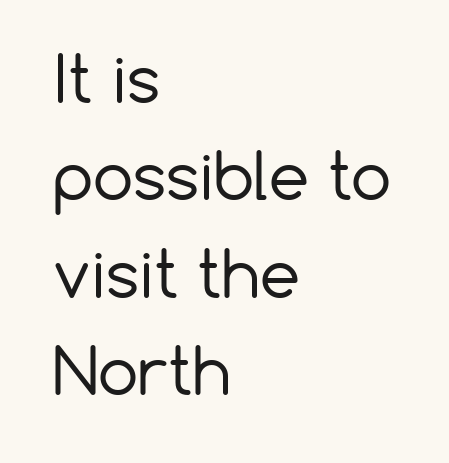
The specimen reads as upright at a glance. Short and long lines alike share a common starting point at left. A typesetter would label this face a sans. Descenders are the only things crossing below the line. Compared with typical body copy, the letter spacing here is the same. Do the characters align in a grid? No, the font is proportional.
